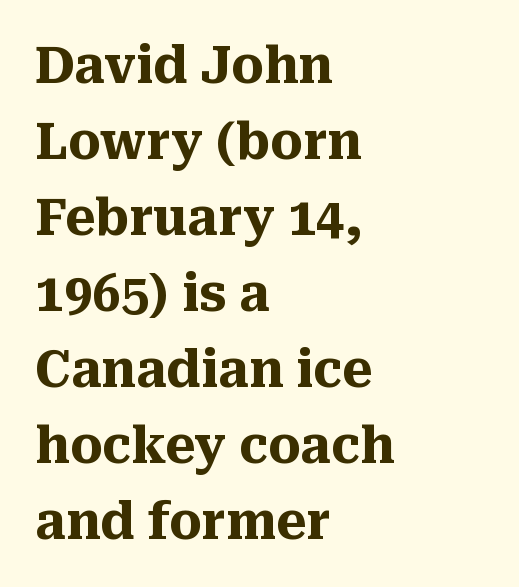
Q: Is the text bold? A: Yes.
Q: Is the text italic (slanted)? A: No, it is upright.
Q: Is the typeface a serif or a sans-serif typeface? A: Serif.
Q: Is the text underlined? A: No.
Q: How is the paragraph aligned? A: Left-aligned.
Q: Is the spacing between letters normal or unusually wide? A: Normal.
Q: Is the spacing between lines tight, normal or loose? A: Normal.
Q: Width (condensed, normal, or wide)? A: Normal.
Q: Stroke contrast? A: Medium.
Q: x-height? A: Medium.
Q: Monospaced? A: No.
